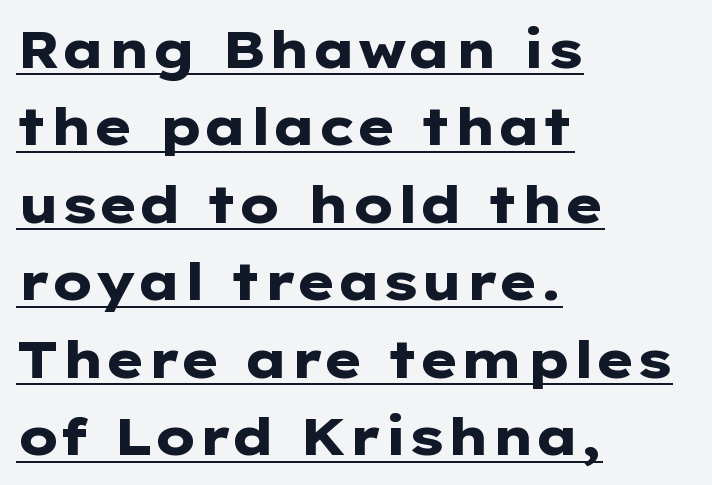
Q: Is the text bold? A: Yes.
Q: Is the text italic (slanted)? A: No, it is upright.
Q: Is the typeface a serif or a sans-serif typeface? A: Sans-serif.
Q: Is the text underlined? A: Yes.
Q: How is the paragraph aligned? A: Left-aligned.
Q: Is the spacing between letters normal or unusually wide? A: Normal.
Q: Is the spacing between lines tight, normal or loose? A: Normal.
Q: Width (condensed, normal, or wide)? A: Wide.
Q: Stroke contrast? A: Low.
Q: x-height? A: Medium.
Q: Monospaced? A: No.
